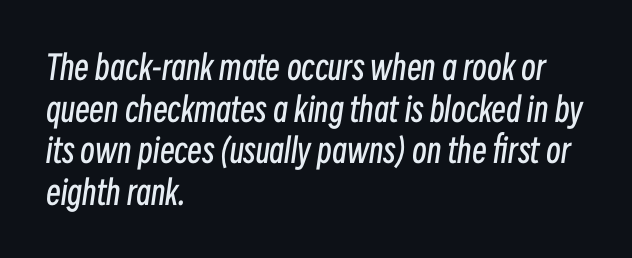
The image shows 33 px regular-weight, condensed type, italic (leaning right); set left-aligned, normal line spacing (1.26x), normal letter spacing, not underlined; low stroke contrast and a medium x-height.
